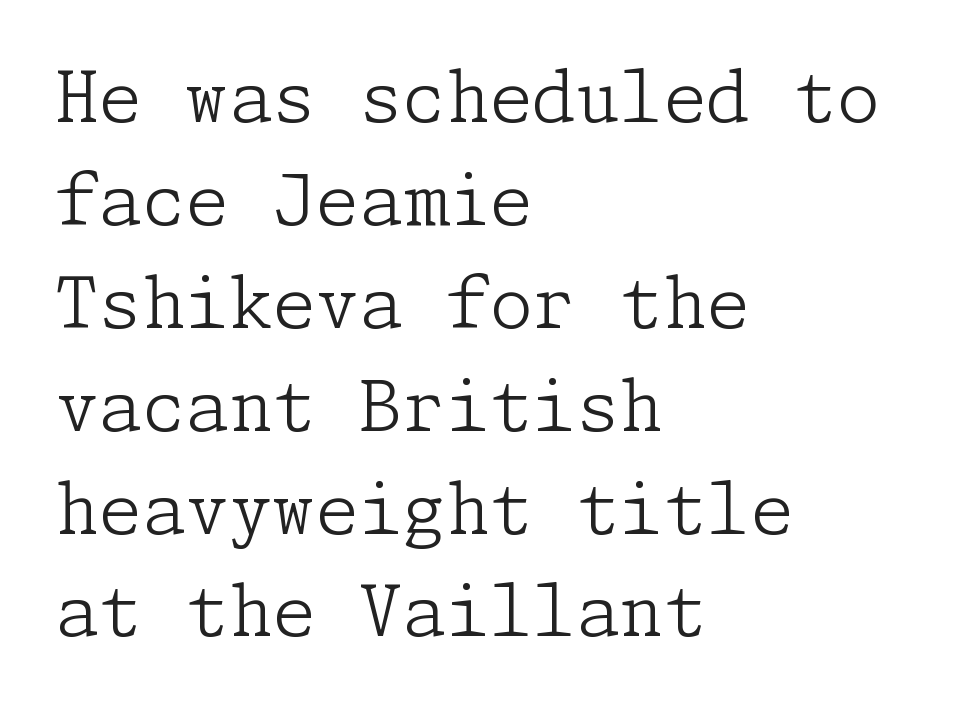
Q: Is the text bold? A: No.
Q: Is the text italic (slanted)? A: No, it is upright.
Q: Is the typeface a serif or a sans-serif typeface? A: Serif.
Q: Is the text underlined? A: No.
Q: How is the paragraph aligned? A: Left-aligned.
Q: Is the spacing between letters normal or unusually wide? A: Normal.
Q: Is the spacing between lines tight, normal or loose? A: Normal.
Q: Width (condensed, normal, or wide)? A: Normal.
Q: Stroke contrast? A: Low.
Q: x-height? A: Medium.
